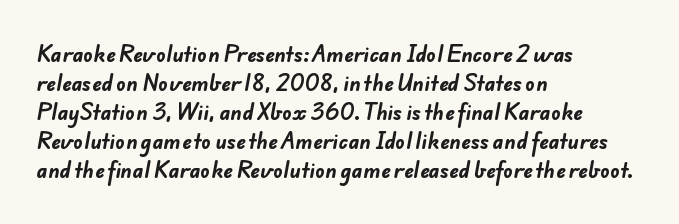
The image shows 20 px bold type; set left-aligned, normal line spacing (1.45x), normal letter spacing, not underlined.
